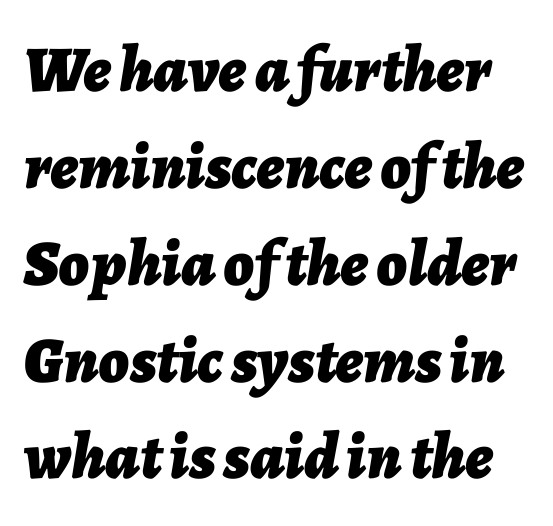
Proportional: the letters do not fall into vertical columns. Its strokes are broad and dark, the hallmark of bold type. Words appear dense and cohesive because spacing is normal. This rendering features lettering with no underline. Leading matches the norm, producing a regular column.
